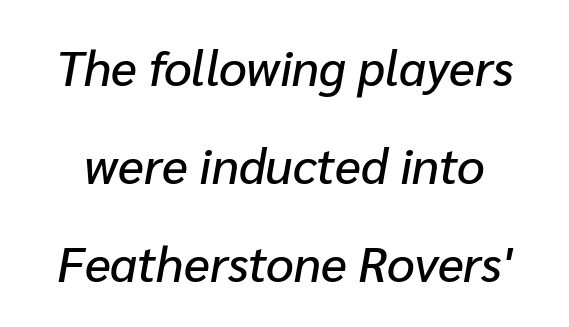
{"italic": "yes", "lean": "right", "slant_degrees": 10, "width": "normal", "stroke_contrast": "low", "x_height": "medium", "monospaced": "no", "underline": "no", "line_spacing": "loose", "line_spacing_ratio": 2.0, "letter_spacing": "normal", "letter_spacing_em": 0.0, "glyph_px": 49}
